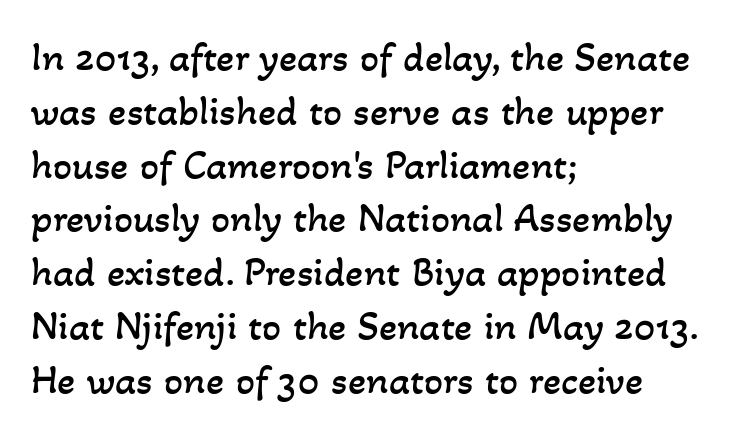
The image shows 42 px regular-weight type; set left-aligned, normal line spacing (1.28x), normal letter spacing, not underlined; low stroke contrast and a small x-height.
